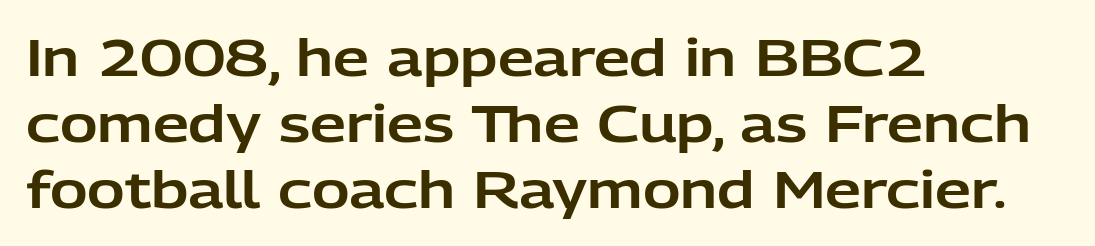
You could not count columns in this text — the font is proportionally spaced. Unmarked baselines from the first word to the last. Standard letterfit; no display-style spreading of the glyphs. This sample keeps an unexceptional amount of space between lines.
